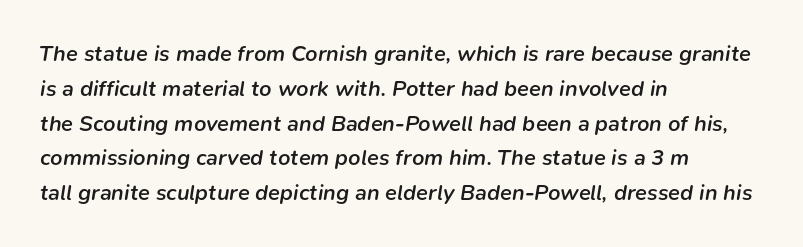
{"italic": "yes", "lean": "right", "slant_degrees": 9, "bold": "semi", "underline": "no", "align": "left", "line_spacing": "normal", "line_spacing_ratio": 1.58, "letter_spacing": "normal", "letter_spacing_em": 0.0, "glyph_px": 22}
